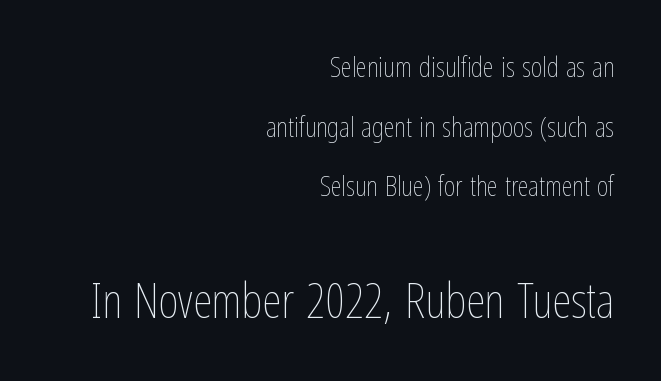
Where is the straight margin? On the right. On a weight scale, this lands at 450 or below. The baseline area is clear. The lettering stays uniformly vertical, giving the passage a roman look. Rows of type keep a wide berth in the vertical direction.
